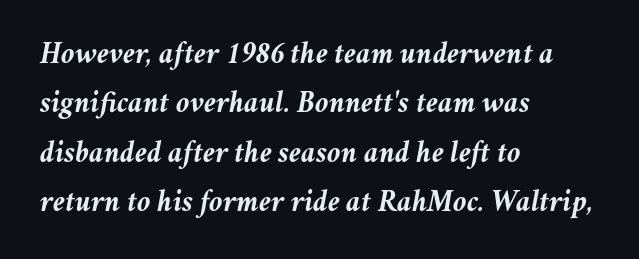
Do the characters align in a grid? No, the font is proportional. Tracking here is standard; glyphs follow each other at the usual distance. Plain, unruled lines of type. Students, observe: this is what conventionally led text looks like. The text block is weighted toward the left margin, trailing off unevenly rightward. The specimen reads as italic at a glance.
